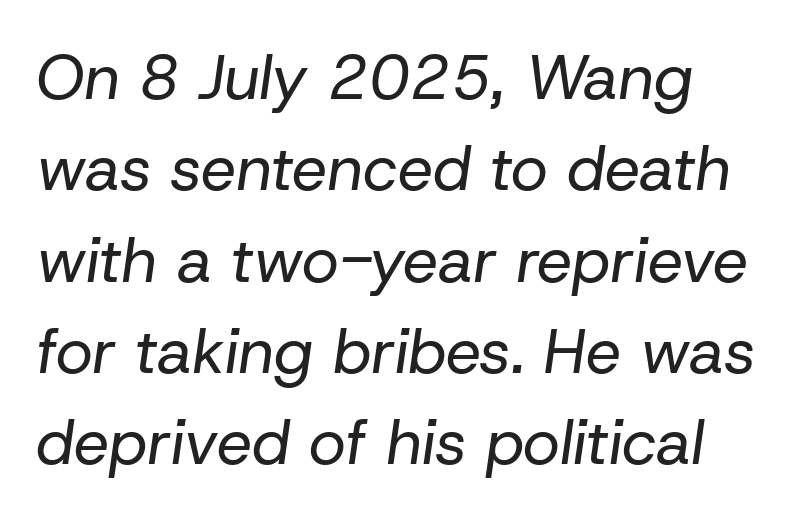
Q: Is the text bold? A: No.
Q: Is the text italic (slanted)? A: Yes, it leans right by about 8 degrees.
Q: Is the text underlined? A: No.
Q: How is the paragraph aligned? A: Left-aligned.
Q: Is the spacing between letters normal or unusually wide? A: Normal.
Q: Is the spacing between lines tight, normal or loose? A: Normal.
Q: Width (condensed, normal, or wide)? A: Normal.
Q: Stroke contrast? A: Low.
Q: x-height? A: Medium.
Q: Monospaced? A: No.
